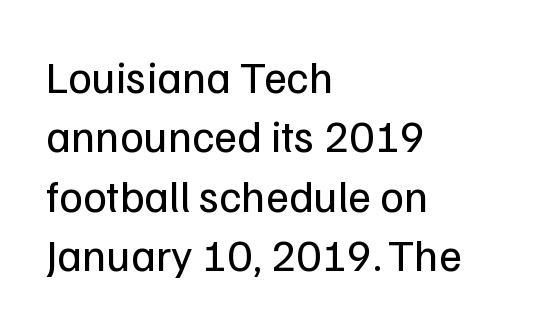
The image shows 45 px regular-weight sans-serif type, upright; set left-aligned, normal line spacing (1.32x), normal letter spacing, not underlined; low stroke contrast and a medium x-height.
